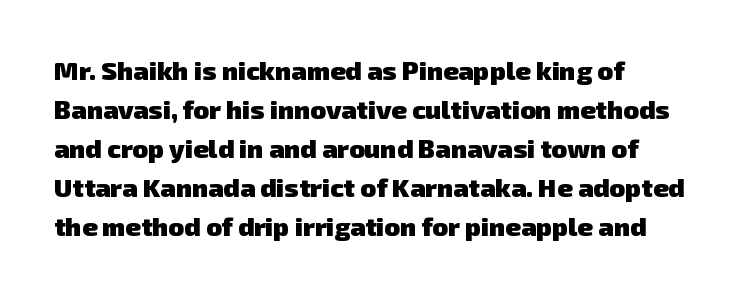
Q: Is the text bold? A: Yes.
Q: Is the text underlined? A: No.
Q: How is the paragraph aligned? A: Left-aligned.
Q: Is the spacing between letters normal or unusually wide? A: Normal.
Q: Is the spacing between lines tight, normal or loose? A: Normal.
